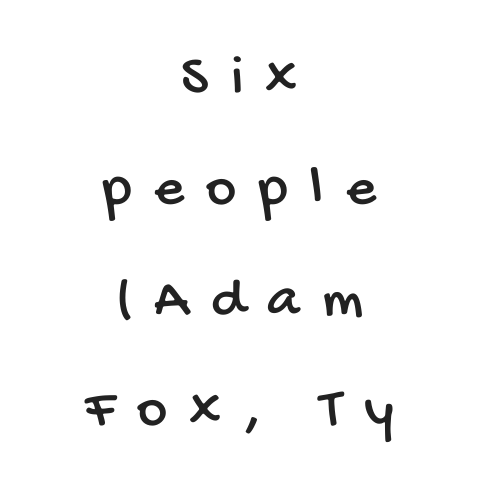
{"serif": "no", "width": "condensed", "stroke_contrast": "low", "x_height": "large", "monospaced": "no", "underline": "no", "align": "center", "line_spacing": "loose", "line_spacing_ratio": 1.91, "letter_spacing": "wide", "letter_spacing_em": 0.39, "glyph_px": 58}
